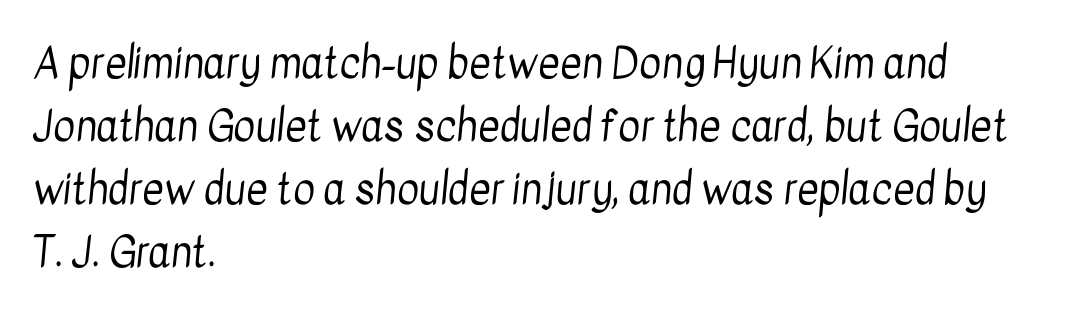
The image shows 42 px regular-weight, condensed sans-serif type; set left-aligned, normal line spacing (1.5x), normal letter spacing, not underlined; low stroke contrast and a medium x-height.
